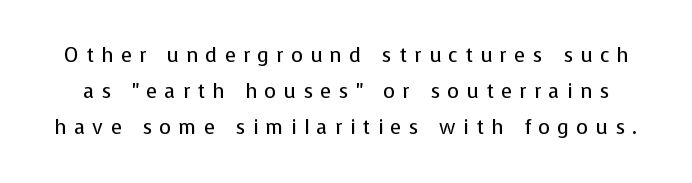
{"italic": "no", "bold": "no", "underline": "no", "line_spacing_ratio": 1.81, "letter_spacing": "wide", "letter_spacing_em": 0.37, "glyph_px": 20}
